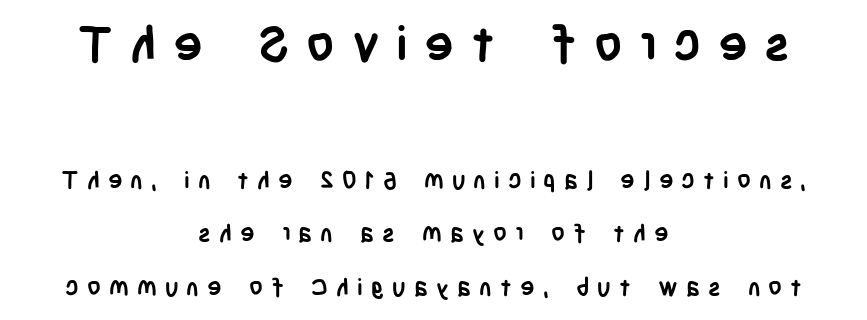
{"serif": "no", "italic": "no", "bold": "yes", "weight": "semibold", "width": "condensed", "stroke_contrast": "low", "x_height": "large", "monospaced": "no", "underline": "no", "align": "center", "line_spacing": "loose", "line_spacing_ratio": 2.22, "letter_spacing": "wide", "letter_spacing_em": 0.34, "larger_block": "first", "size_ratio": 2.04, "glyph_px": 49}
